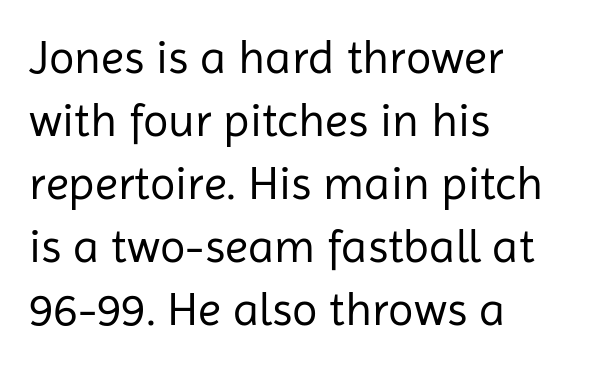
The typeface has the unassuming heft of standard copy or less. Horizontal bands of white between lines are of average thickness. This sample uses plain, unmodified letter spacing. Every row of glyphs begins at an identical x-position on the left.
